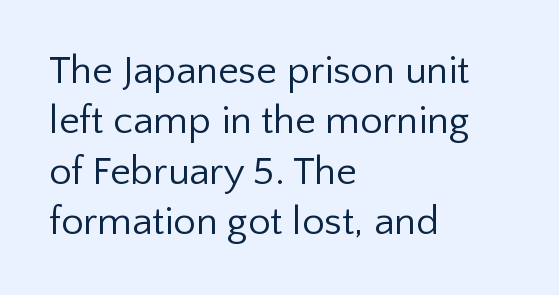
Q: Is the text bold? A: No.
Q: Is the text italic (slanted)? A: No, it is upright.
Q: Is the typeface a serif or a sans-serif typeface? A: Sans-serif.
Q: Is the text underlined? A: No.
Q: How is the paragraph aligned? A: Left-aligned.
Q: Is the spacing between letters normal or unusually wide? A: Normal.
Q: Is the spacing between lines tight, normal or loose? A: Normal.
Q: Width (condensed, normal, or wide)? A: Normal.
Q: Stroke contrast? A: Low.
Q: x-height? A: Medium.
Q: Monospaced? A: No.
